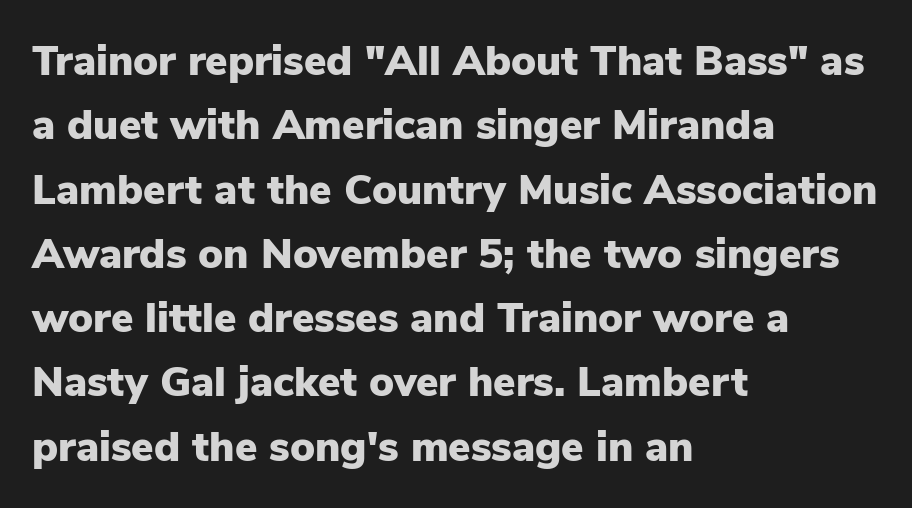
The image shows 42 px heavy sans-serif type, upright; set left-aligned, normal line spacing (1.53x), normal letter spacing, not underlined; low stroke contrast and a medium x-height.
